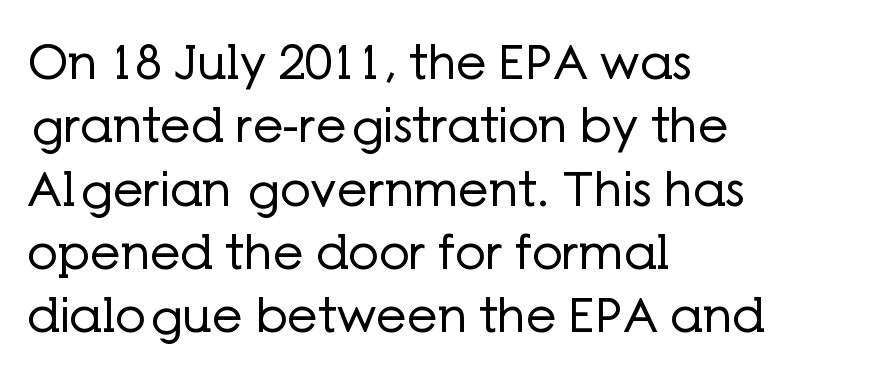
Q: Is the text bold? A: No.
Q: Is the text italic (slanted)? A: No, it is upright.
Q: Is the typeface a serif or a sans-serif typeface? A: Sans-serif.
Q: Is the text underlined? A: No.
Q: How is the paragraph aligned? A: Left-aligned.
Q: Is the spacing between letters normal or unusually wide? A: Normal.
Q: Is the spacing between lines tight, normal or loose? A: Normal.
Q: Width (condensed, normal, or wide)? A: Normal.
Q: Stroke contrast? A: Low.
Q: x-height? A: Medium.
Q: Monospaced? A: No.
